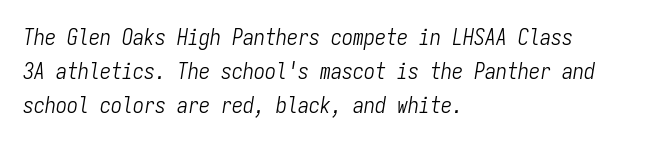
{"italic": "yes", "lean": "right", "slant_degrees": 9, "bold": "no", "underline": "no", "align": "left", "line_spacing": "normal", "line_spacing_ratio": 1.55, "letter_spacing": "normal", "letter_spacing_em": 0.0, "glyph_px": 22}
